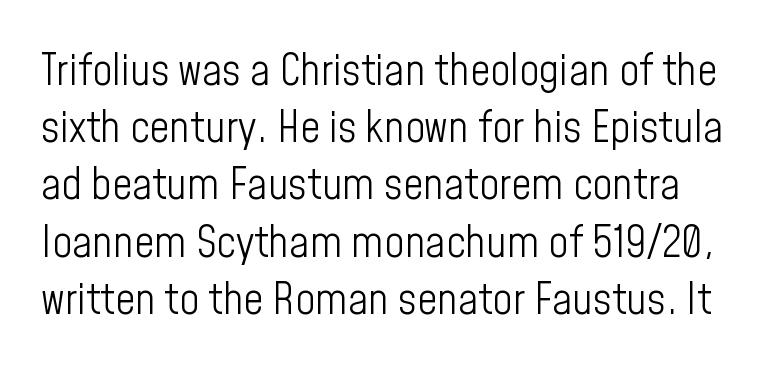
Vertical spacing — default. The letters sit at their default tracking, neither squeezed nor spread. Heft: none added — not bold. Does the type have serifs? No, each stem ends abruptly. Is this a fixed-width face? No — the glyphs have proportional, varying widths.
